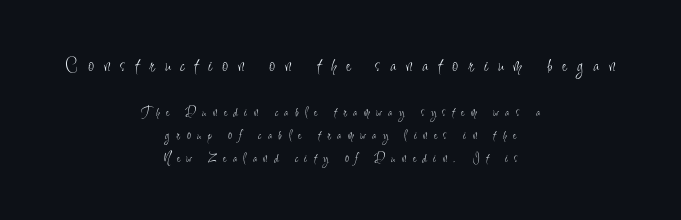
{"bold": "no", "underline": "no", "align": "center", "line_spacing": "normal", "line_spacing_ratio": 1.63, "letter_spacing": "wide", "letter_spacing_em": 0.49, "larger_block": "first", "size_ratio": 1.5, "glyph_px": 21}
